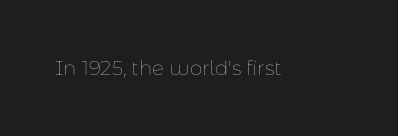
Q: Is the text bold? A: No.
Q: Is the text italic (slanted)? A: No, it is upright.
Q: Is the text underlined? A: No.
Q: Is the spacing between letters normal or unusually wide? A: Normal.
